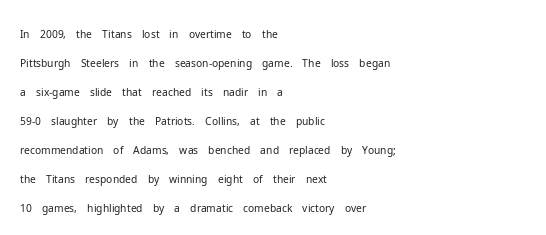
The image shows 21 px text type, upright; set left-aligned, normal line spacing (1.38x), normal letter spacing, not underlined.
